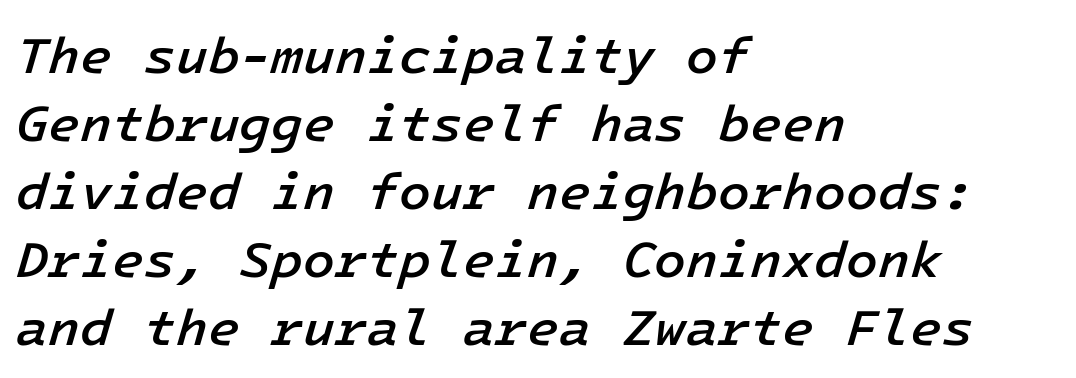
The image shows 52 px semibold type, italic (leaning right); set left-aligned, normal line spacing (1.31x), normal letter spacing, not underlined; low stroke contrast and a medium x-height.
